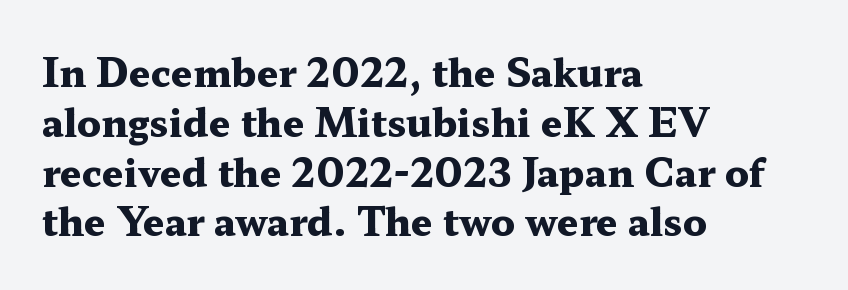
Q: Is the text bold? A: Yes.
Q: Is the text italic (slanted)? A: No, it is upright.
Q: Is the typeface a serif or a sans-serif typeface? A: Serif.
Q: Is the text underlined? A: No.
Q: How is the paragraph aligned? A: Left-aligned.
Q: Is the spacing between letters normal or unusually wide? A: Normal.
Q: Is the spacing between lines tight, normal or loose? A: Normal.
Q: Width (condensed, normal, or wide)? A: Wide.
Q: Stroke contrast? A: Medium.
Q: x-height? A: Medium.
Q: Monospaced? A: No.
